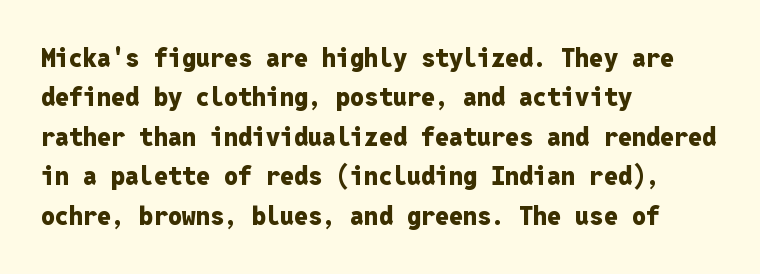
Evenly set lines give the paragraph a standard silhouette. Glance below the letters and you will spot only blank space. Typeset ragged right — the left edge is the straight one. This sample uses plain, unmodified letter spacing. Style check: upright. I'd describe the lettering as bold — thick and assertive.
